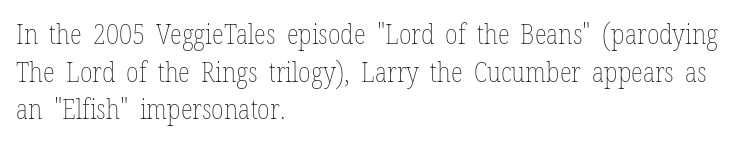
The image shows 28 px thin, condensed type, upright; set left-aligned, normal line spacing (1.34x), normal letter spacing, not underlined; low stroke contrast and a medium x-height.
